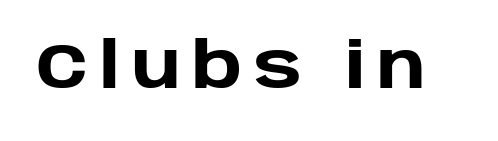
The image shows 63 px heavy sans-serif type, upright; set not underlined; low stroke contrast and a large x-height.
